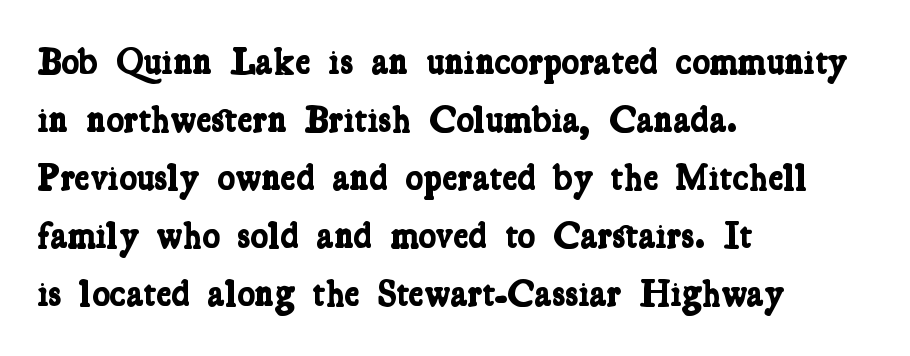
{"serif": "yes", "bold": "yes", "weight": "bold", "width": "condensed", "stroke_contrast": "low", "x_height": "medium", "monospaced": "no", "underline": "no", "align": "left", "line_spacing": "normal", "line_spacing_ratio": 1.57, "letter_spacing": "normal", "letter_spacing_em": 0.0, "glyph_px": 37}
